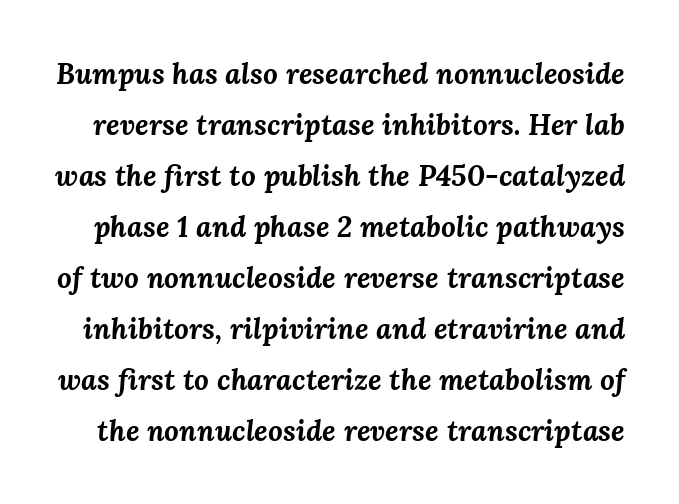
The typesetting leans heavy: a genuine bold. The space directly below the letters is spotless. Honestly, the letter spacing is just normal — you wouldn't notice it. Looks like regular typesetting: each glyph gets only the width it needs. Yep, that's italic — everything's leaning.
